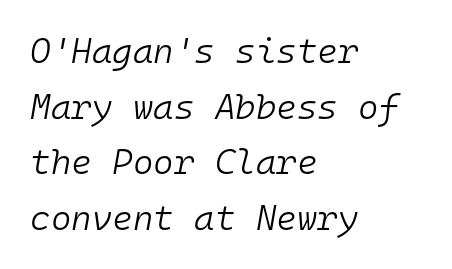
{"italic": "yes", "lean": "right", "slant_degrees": 10, "bold": "no", "weight": "light", "width": "normal", "stroke_contrast": "low", "x_height": "medium", "monospaced": "yes", "underline": "no", "align": "left", "line_spacing": "normal", "line_spacing_ratio": 1.59, "letter_spacing": "normal", "letter_spacing_em": 0.0, "glyph_px": 35}
